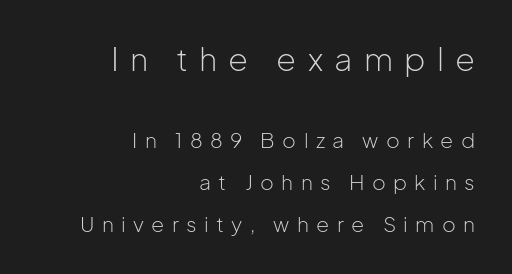
Q: Is the text bold? A: No.
Q: Is the text italic (slanted)? A: No, it is upright.
Q: Is the typeface a serif or a sans-serif typeface? A: Sans-serif.
Q: Is the text underlined? A: No.
Q: How is the paragraph aligned? A: Right-aligned.
Q: Is the spacing between letters normal or unusually wide? A: Unusually wide.
Q: Is the spacing between lines tight, normal or loose? A: Loose.
Q: Which block of text is set in a larger size, the first (top) or the second (bottom)? A: The first (top) one.
Q: Width (condensed, normal, or wide)? A: Normal.
Q: Stroke contrast? A: Low.
Q: x-height? A: Medium.
Q: Monospaced? A: No.
